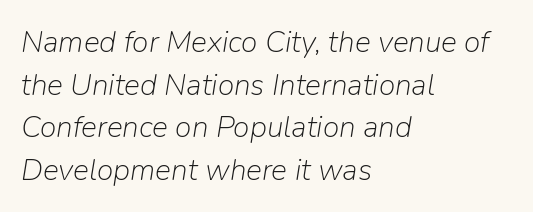
The image shows 30 px light type, italic (leaning right); set left-aligned, normal line spacing (1.42x), normal letter spacing, not underlined; low stroke contrast and a medium x-height.
